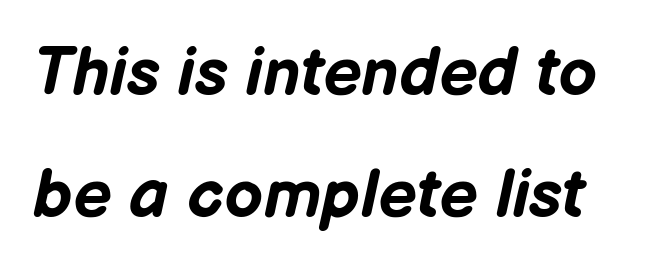
The typography opts for an oblique posture over an upright one. Students, note that the glyphs here touch the page at normal intervals. Only glyphs here, with clear space below each row. Looks like regular typesetting: each glyph gets only the width it needs. Caption: bold face, heavy strokes.
